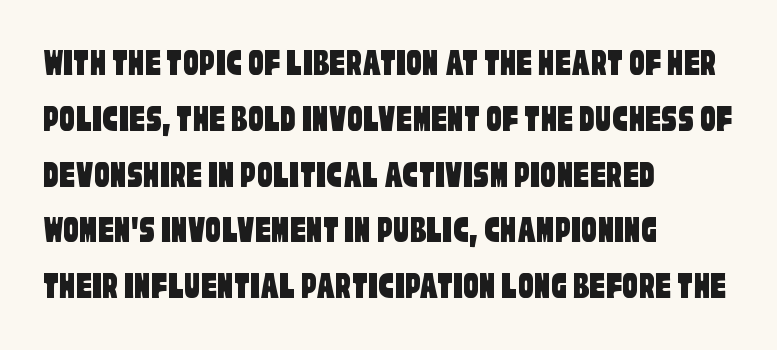
Q: Is the typeface a serif or a sans-serif typeface? A: Sans-serif.
Q: Is the text underlined? A: No.
Q: How is the paragraph aligned? A: Left-aligned.
Q: Is the spacing between letters normal or unusually wide? A: Normal.
Q: Is the spacing between lines tight, normal or loose? A: Normal.
Q: Width (condensed, normal, or wide)? A: Condensed.
Q: Stroke contrast? A: Low.
Q: x-height? A: Large.
Q: Monospaced? A: No.
